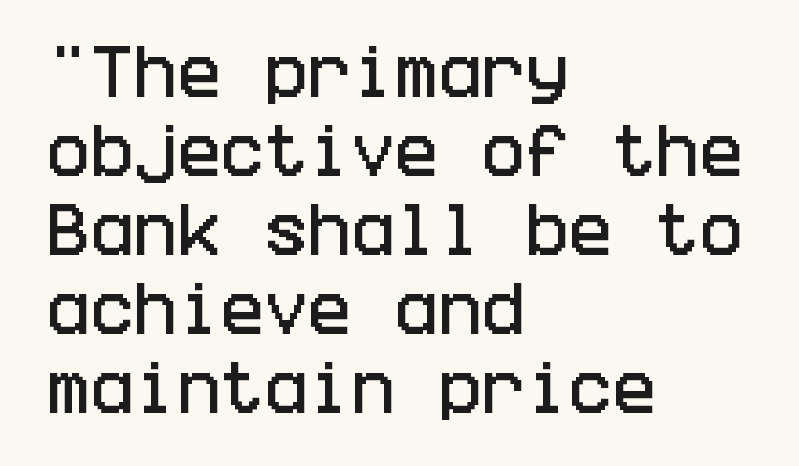
Q: Is the text italic (slanted)? A: No, it is upright.
Q: Is the typeface a serif or a sans-serif typeface? A: Sans-serif.
Q: Is the text underlined? A: No.
Q: How is the paragraph aligned? A: Left-aligned.
Q: Is the spacing between letters normal or unusually wide? A: Normal.
Q: Is the spacing between lines tight, normal or loose? A: Normal.
Q: Width (condensed, normal, or wide)? A: Condensed.
Q: Stroke contrast? A: Low.
Q: x-height? A: Large.
